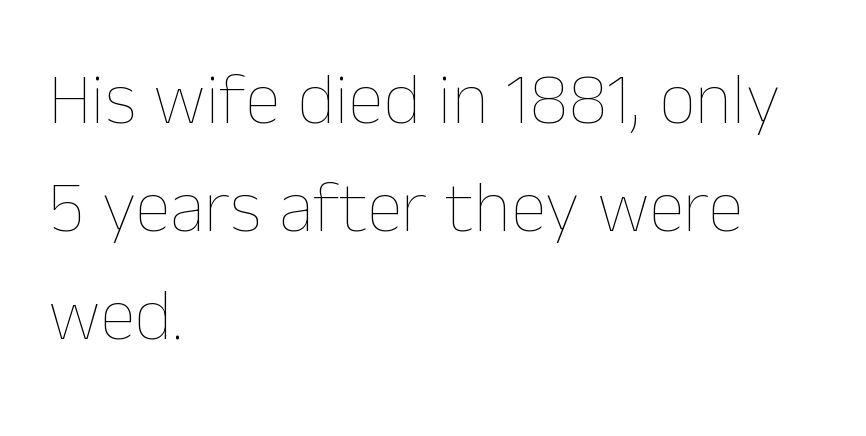
{"italic": "no", "bold": "no", "weight": "thin", "width": "normal", "stroke_contrast": "low", "x_height": "medium", "monospaced": "no", "underline": "no", "align": "left", "line_spacing": "normal", "line_spacing_ratio": 1.48, "letter_spacing": "normal", "letter_spacing_em": 0.0, "glyph_px": 73}
